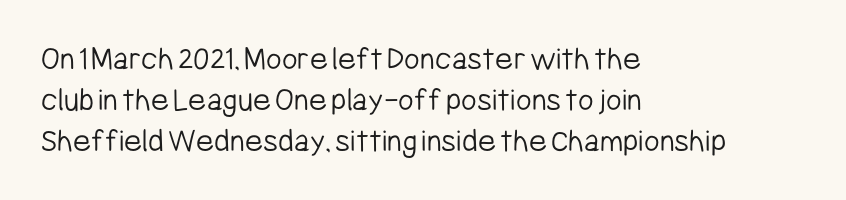
The image shows 34 px light, condensed sans-serif type, upright; set left-aligned, line spacing 1.21x, normal letter spacing, not underlined; low stroke contrast and a medium x-height.
